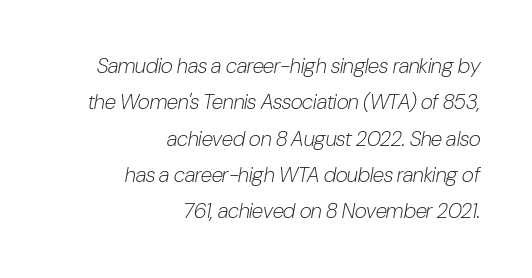
This is oblique type, the kind used for emphasis or titles. Unmarked baselines from the first word to the last. The line texture is even and compact thanks to regular tracking. Short and long lines alike share a common ending point at right. No extra ink here — the face is not bold.
